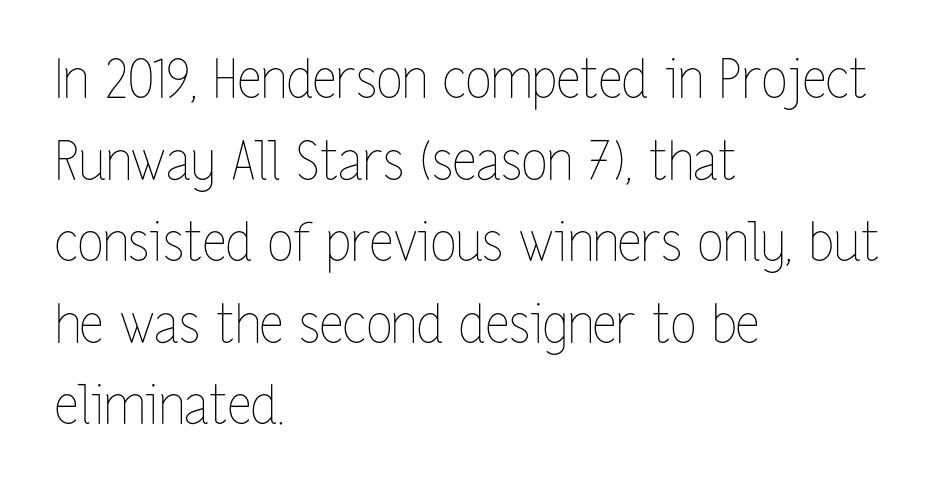
Unlike italic type, these characters show no tilt at all. Note the varied advance widths — an 'i' is clearly narrower than an 'm'. Stems and bowls with no extra thickness — not bold. Baseline-to-baseline distance is the conventional proportion of letter height.
